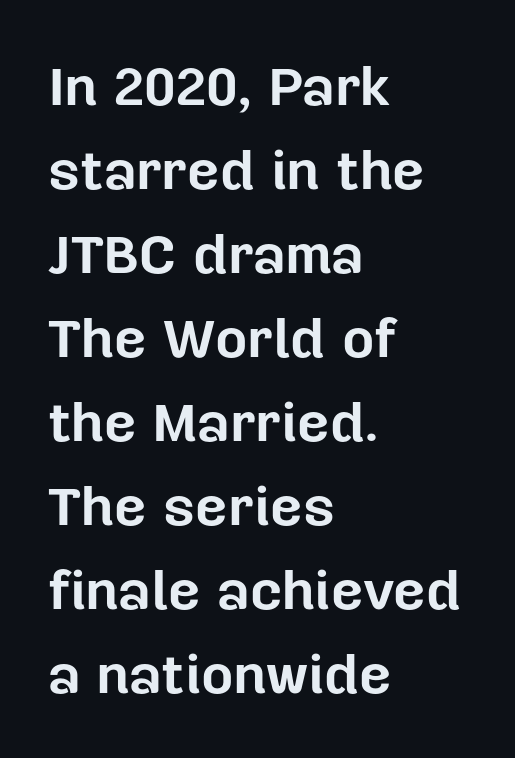
The image shows 56 px bold sans-serif type, upright; set left-aligned, normal line spacing (1.5x), normal letter spacing, not underlined; low stroke contrast and a medium x-height.
